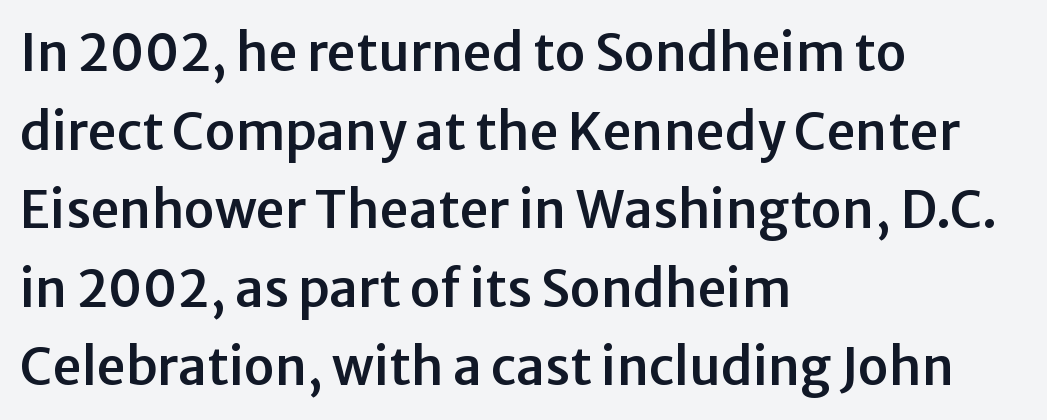
Beneath every word, the page is bare. Is there any slant? The stems are plumb. Look at the tracking — it's just the regular setting, nothing added. These lines are rendered in a variable-pitch font. Note: no serifs on the glyphs.
